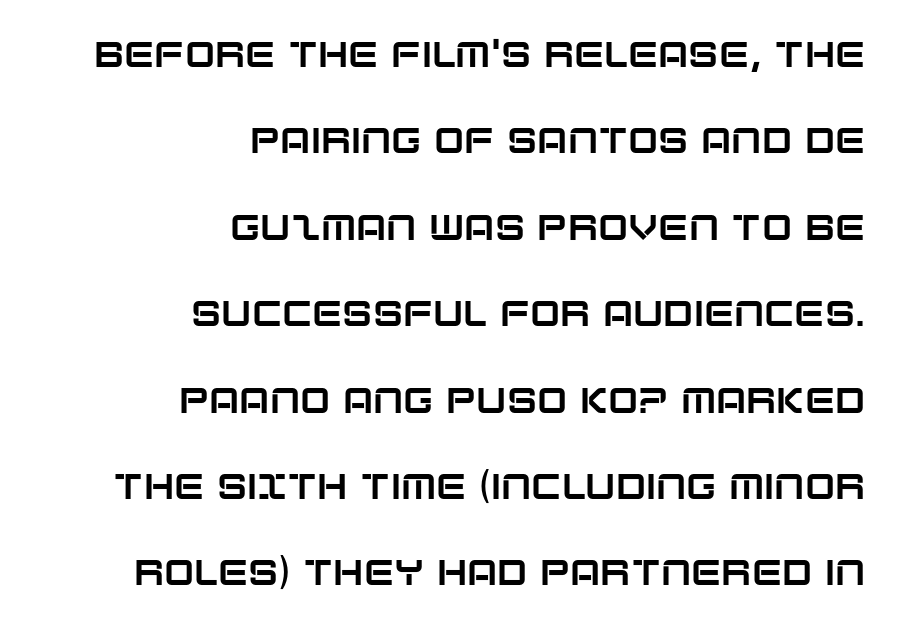
Vertical spacing — loose. Just letters on the line, the space beneath them empty. A typesetter would call this proportional, since set widths differ per character. Is there any slant? The stems are plumb.
